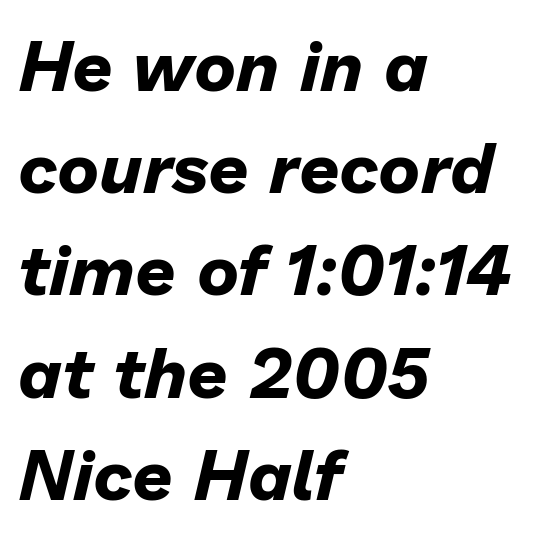
If you measured baseline to baseline, you'd find a middling distance. All the whitespace from short lines collects on the right. Quick note: italic. Weight check: bold — yes, fully. The space beneath each line is pristine and unruled. Caption: standard tracking, unaltered.
